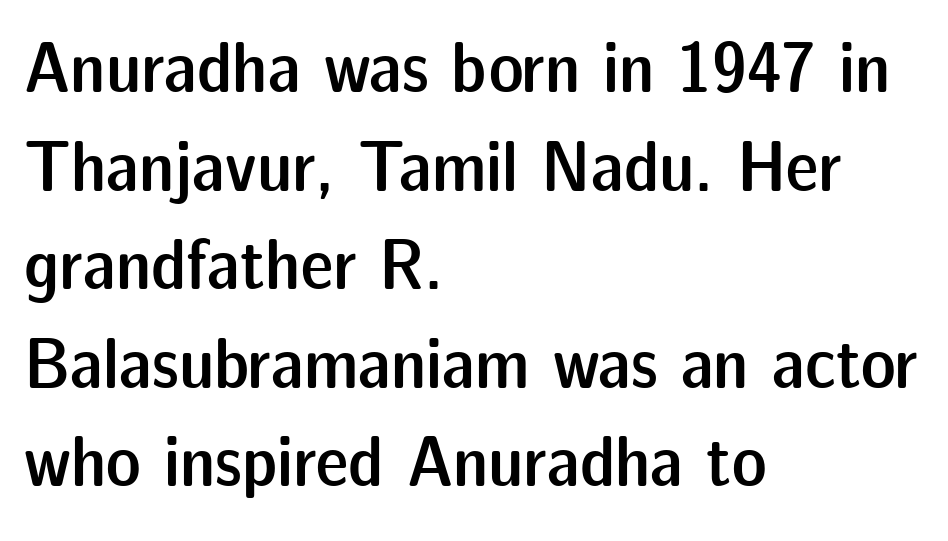
Descenders hang freely into open space. Check where the strokes stop: nothing finishes them off — pure sans. This is roman type, the default non-slanted kind. The lines sit at an ordinary, default distance from one another. The rag falls on the right side of this text block.
